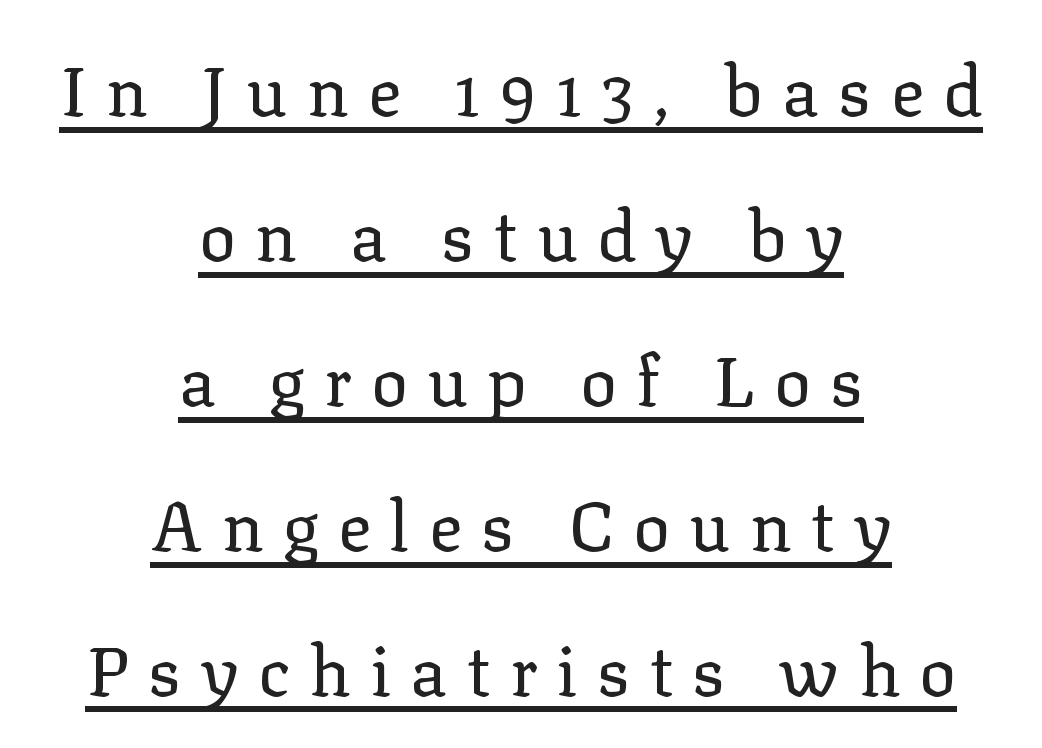
Vertical spacing — loose. Character widths vary here, with narrow letters taking less room than wide ones. Compared with typical body copy, the letter spacing here is much looser. The words here are underlined.
